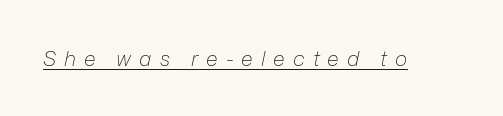
Q: Is the text bold? A: No.
Q: Is the text italic (slanted)? A: Yes, it leans right by about 12 degrees.
Q: Is the text underlined? A: Yes.
Q: Is the spacing between letters normal or unusually wide? A: Unusually wide.
